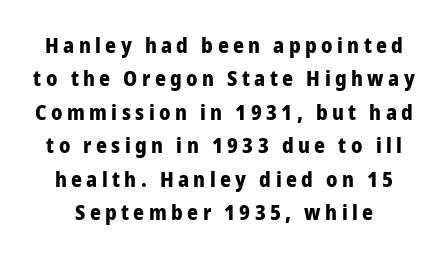
Q: Is the text bold? A: Yes.
Q: Is the text italic (slanted)? A: No, it is upright.
Q: Is the text underlined? A: No.
Q: Is the spacing between letters normal or unusually wide? A: Unusually wide.
Q: Is the spacing between lines tight, normal or loose? A: Normal.
